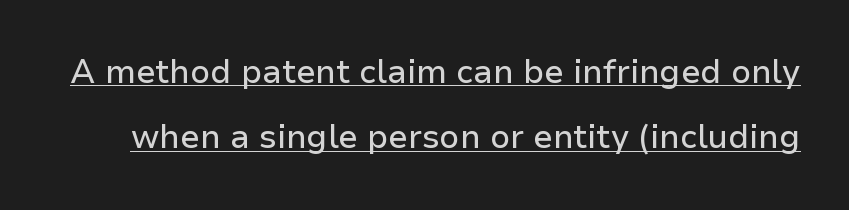
A typesetter would call this zero additional tracking. Students, observe: this is what heavily led, spacious text looks like. Is there an underline? Yes — a line sits under the letters. Looks like regular typesetting: each glyph gets only the width it needs. Style check: upright. The characters display no serif detailing; their extremities are plain.
